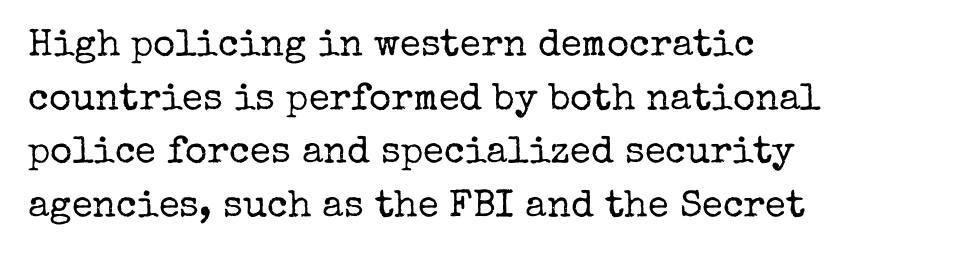
The image shows 38 px regular-weight serif type, upright; set left-aligned, normal line spacing (1.41x), normal letter spacing, not underlined; low stroke contrast and a medium x-height.
